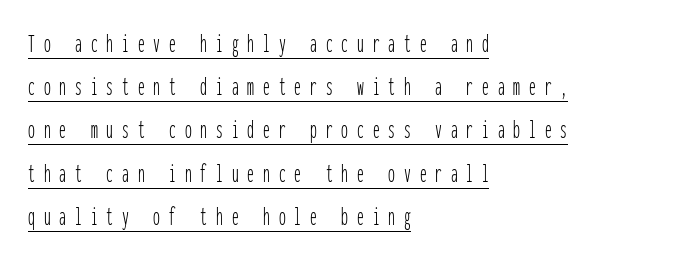
{"italic": "no", "bold": "no", "underline": "yes", "align": "left", "line_spacing": "normal", "line_spacing_ratio": 1.6, "letter_spacing": "wide", "letter_spacing_em": 0.33, "glyph_px": 27}
